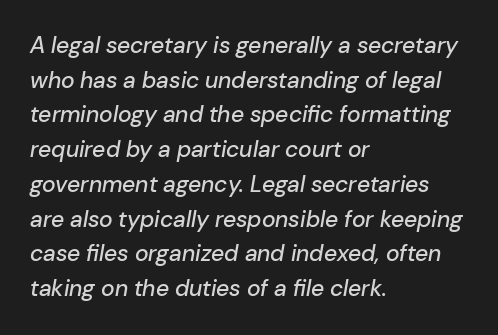
The block of text has a typical density, with ordinary space between rows. The passage is arranged the way most books set body copy — flush left. Look at the tracking — it's just the regular setting, nothing added. This sample uses an oblique cut, with every glyph tilted off the vertical.
